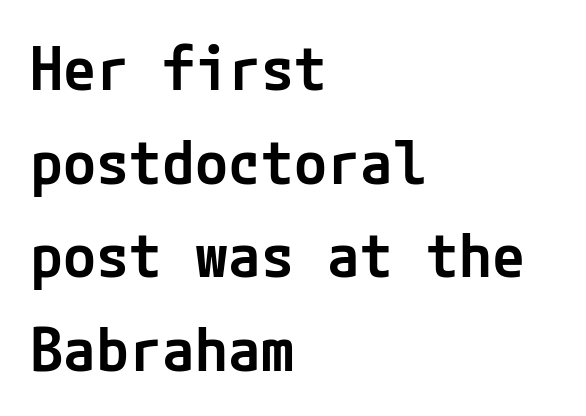
A typesetter would label this face a sans. Does the lettering tilt? It doesn't — this is upright. You could call the tracking neutral — neither tight nor loose. Horizontally, the lines are justified to the leading edge only. This sample keeps an unexceptional amount of space between lines. Anything drawn beneath the words? Only blank space.
